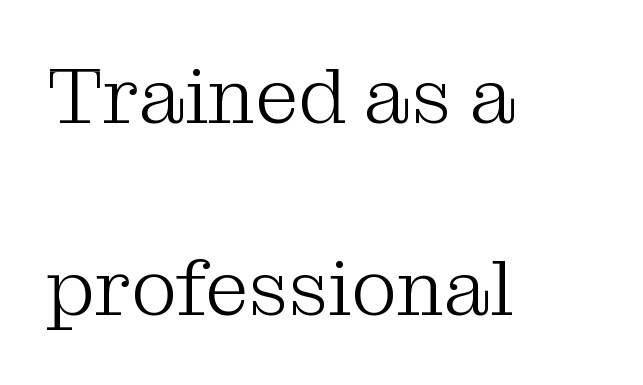
Q: Is the text bold? A: No.
Q: Is the text italic (slanted)? A: No, it is upright.
Q: Is the typeface a serif or a sans-serif typeface? A: Serif.
Q: Is the text underlined? A: No.
Q: How is the paragraph aligned? A: Left-aligned.
Q: Is the spacing between letters normal or unusually wide? A: Normal.
Q: Is the spacing between lines tight, normal or loose? A: Loose.
Q: Width (condensed, normal, or wide)? A: Normal.
Q: Stroke contrast? A: Medium.
Q: x-height? A: Medium.
Q: Monospaced? A: No.
